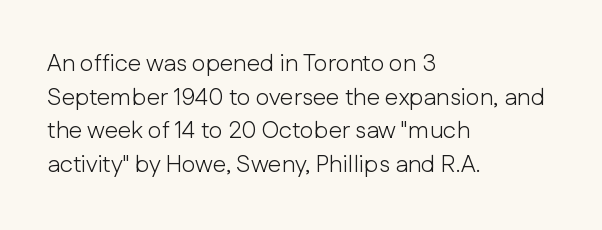
{"italic": "no", "bold": "no", "underline": "no", "align": "left", "line_spacing": "normal", "line_spacing_ratio": 1.4, "letter_spacing": "normal", "letter_spacing_em": 0.0, "glyph_px": 24}
